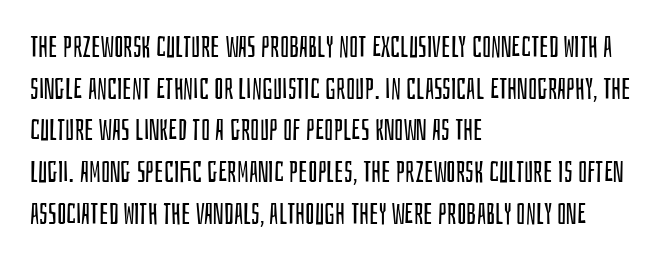
{"serif": "no", "italic": "no", "bold": "no", "weight": "regular", "width": "condensed", "stroke_contrast": "low", "x_height": "large", "monospaced": "no", "underline": "no", "align": "left", "line_spacing": "normal", "line_spacing_ratio": 1.39, "letter_spacing": "normal", "letter_spacing_em": 0.0, "glyph_px": 30}
